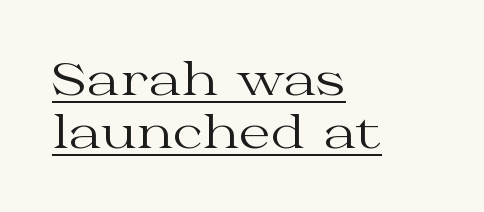
The image shows 45 px regular-weight, wide serif type, upright; set left-aligned, line spacing 1.17x, normal letter spacing, underlined; medium stroke contrast and a medium x-height.
